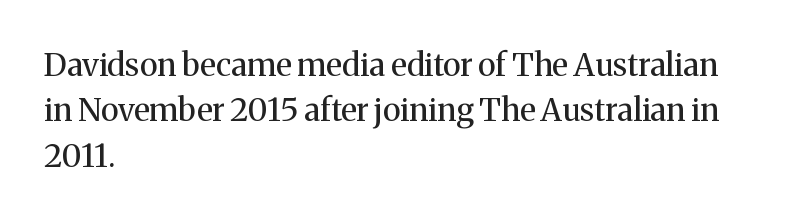
The letters advance in unequal steps, a hallmark of proportional type. Students, observe: this is what conventionally led text looks like. The designer went with a serif here, giving each stem small feet. Spacing between characters is what you'd get straight out of the box. Lines of text with bare space underneath.
